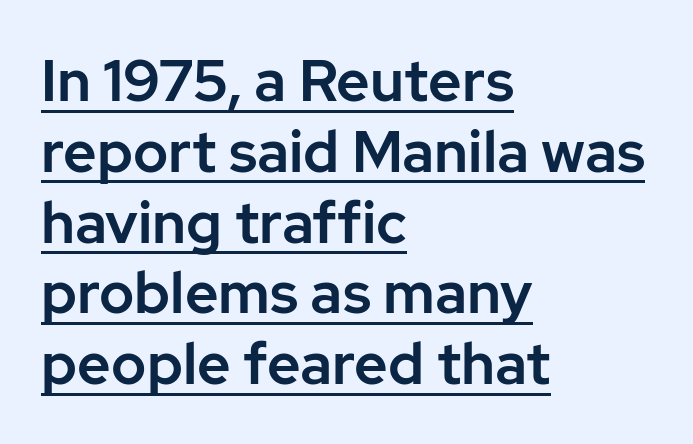
The image shows 58 px sans-serif type, upright; set left-aligned, line spacing 1.22x, normal letter spacing, underlined; low stroke contrast and a medium x-height.
